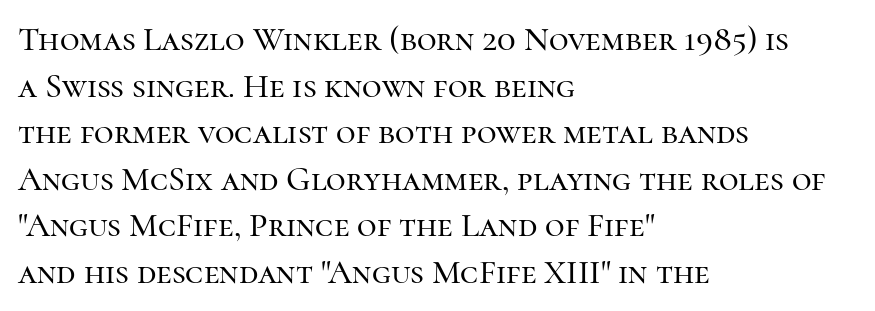
The image shows 34 px serif type, upright; set left-aligned, normal line spacing (1.37x), normal letter spacing, not underlined; high stroke contrast and a medium x-height.
